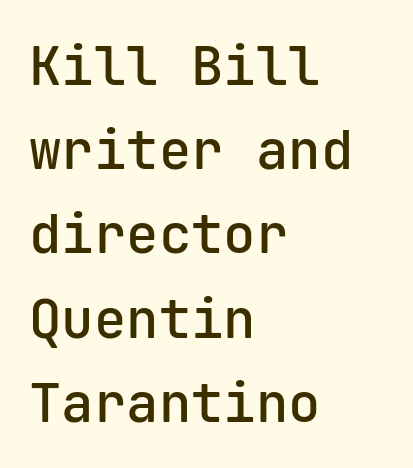
Q: Is the text bold? A: Semi-bold.
Q: Is the text italic (slanted)? A: No, it is upright.
Q: Is the typeface a serif or a sans-serif typeface? A: Sans-serif.
Q: Is the text underlined? A: No.
Q: How is the paragraph aligned? A: Left-aligned.
Q: Is the spacing between letters normal or unusually wide? A: Normal.
Q: Is the spacing between lines tight, normal or loose? A: Normal.
Q: Width (condensed, normal, or wide)? A: Normal.
Q: Stroke contrast? A: Low.
Q: x-height? A: Medium.
Q: Monospaced? A: Yes.
